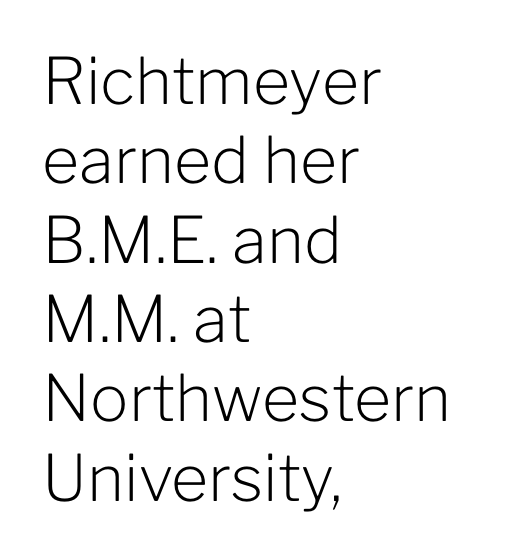
{"serif": "no", "italic": "no", "bold": "no", "weight": "light", "width": "normal", "stroke_contrast": "low", "x_height": "medium", "monospaced": "no", "underline": "no", "align": "left", "line_spacing_ratio": 1.24, "letter_spacing": "normal", "letter_spacing_em": 0.0, "glyph_px": 64}
